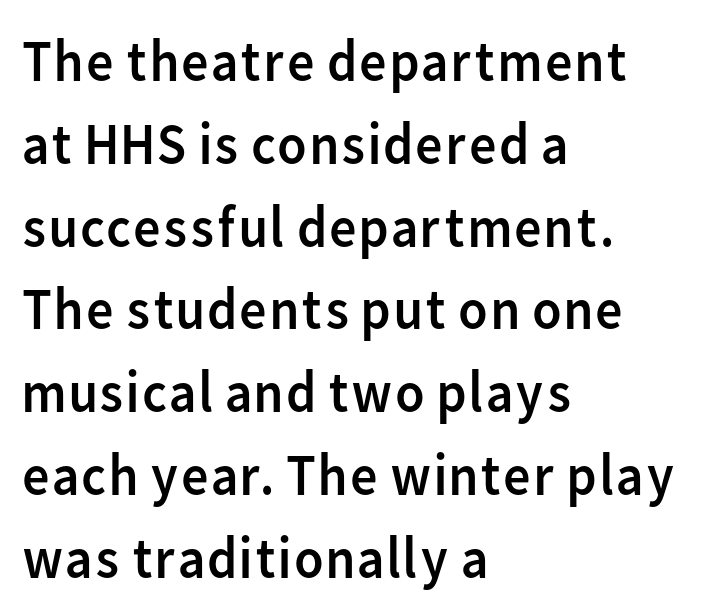
{"serif": "no", "italic": "no", "bold": "no", "weight": "regular", "width": "normal", "stroke_contrast": "low", "x_height": "medium", "monospaced": "no", "underline": "no", "align": "left", "line_spacing": "normal", "line_spacing_ratio": 1.38, "letter_spacing": "normal", "letter_spacing_em": 0.0, "glyph_px": 60}
